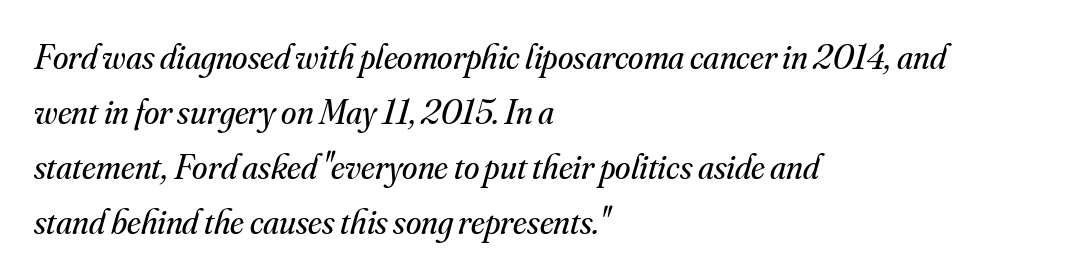
Q: Is the text bold? A: No.
Q: Is the text italic (slanted)? A: Yes, it leans right by about 16 degrees.
Q: Is the typeface a serif or a sans-serif typeface? A: Serif.
Q: Is the text underlined? A: No.
Q: How is the paragraph aligned? A: Left-aligned.
Q: Is the spacing between letters normal or unusually wide? A: Normal.
Q: Is the spacing between lines tight, normal or loose? A: Normal.
Q: Width (condensed, normal, or wide)? A: Normal.
Q: Stroke contrast? A: Medium.
Q: x-height? A: Small.
Q: Monospaced? A: No.
